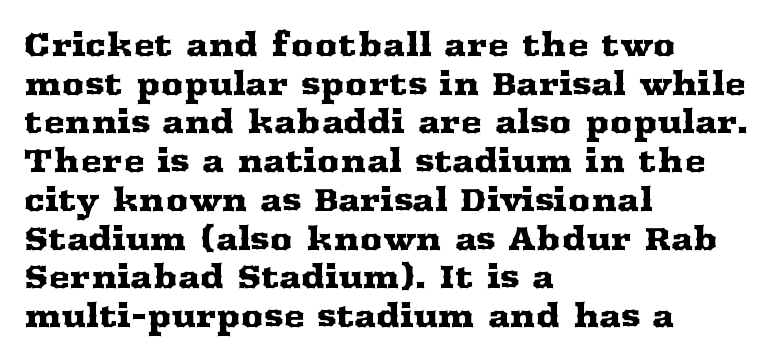
The image shows 32 px wide serif type, upright; set left-aligned, line spacing 1.21x, normal letter spacing, not underlined; medium stroke contrast and a medium x-height.
